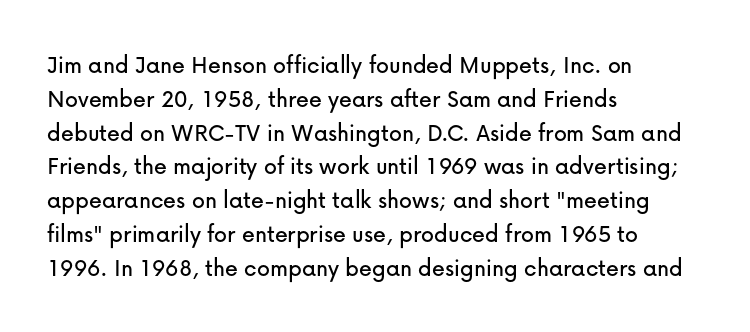
Q: Is the text italic (slanted)? A: No, it is upright.
Q: Is the text underlined? A: No.
Q: How is the paragraph aligned? A: Left-aligned.
Q: Is the spacing between letters normal or unusually wide? A: Normal.
Q: Is the spacing between lines tight, normal or loose? A: Normal.
